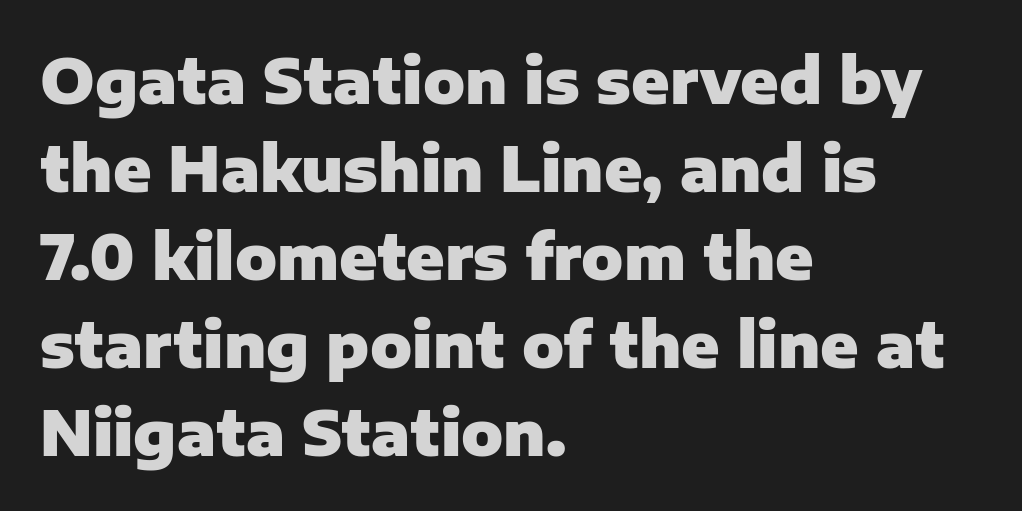
Line starts are locked; line ends wander. You can tell it's not italic because the verticals are truly vertical. Honestly, the letter spacing is just normal — you wouldn't notice it. How would I describe the line gaps? Plain and ordinary.
